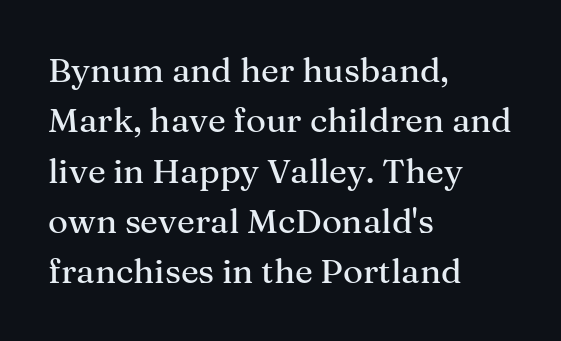
Q: Is the text italic (slanted)? A: No, it is upright.
Q: Is the typeface a serif or a sans-serif typeface? A: Serif.
Q: Is the text underlined? A: No.
Q: How is the paragraph aligned? A: Left-aligned.
Q: Is the spacing between letters normal or unusually wide? A: Normal.
Q: Is the spacing between lines tight, normal or loose? A: Normal.
Q: Width (condensed, normal, or wide)? A: Normal.
Q: Stroke contrast? A: Medium.
Q: x-height? A: Medium.
Q: Monospaced? A: No.
